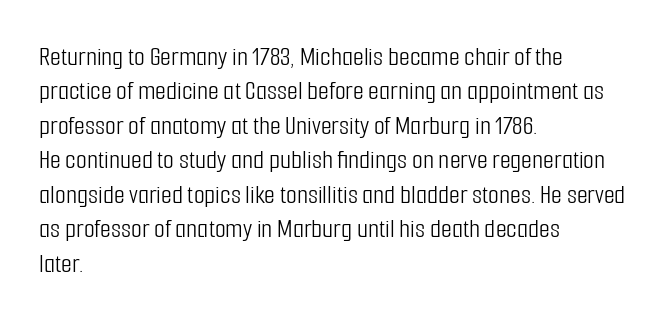
{"serif": "no", "italic": "no", "bold": "no", "weight": "light", "width": "condensed", "stroke_contrast": "low", "x_height": "medium", "monospaced": "no", "underline": "no", "align": "left", "line_spacing_ratio": 1.23, "letter_spacing": "normal", "letter_spacing_em": 0.0, "glyph_px": 28}
